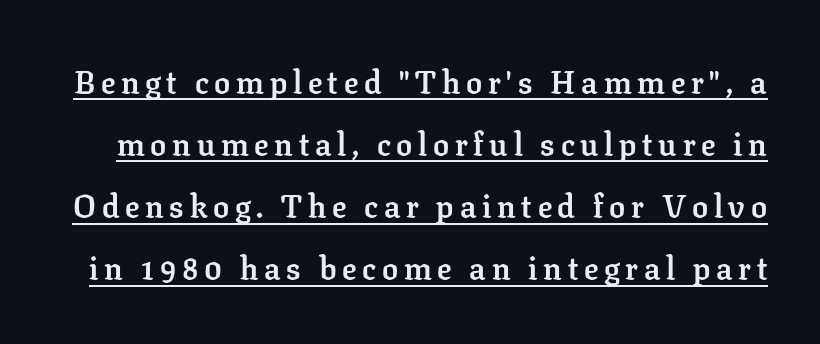
This sample uses a serif face. Strong, thick strokes mark this as bold type. Vertical strokes here are truly vertical. Do the characters align in a grid? No, the font is proportional.
